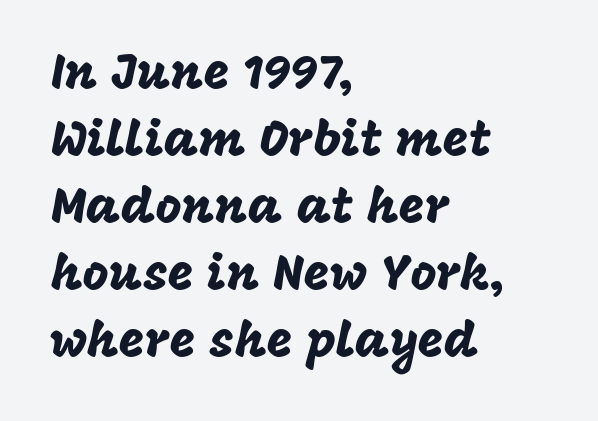
Vertical spacing — default. Plain, unruled lines of type. Does the copy run flush right? No — it runs flush left. A sans-serif font was chosen for this passage. Is the letter spacing exaggerated? No — it looks like the ordinary default.
